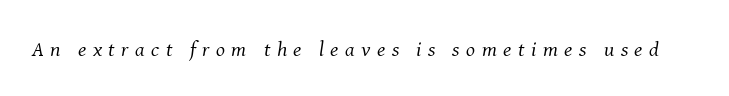
Q: Is the text bold? A: No.
Q: Is the text italic (slanted)? A: Yes, it leans right by about 8 degrees.
Q: Is the text underlined? A: No.
Q: Is the spacing between letters normal or unusually wide? A: Unusually wide.
